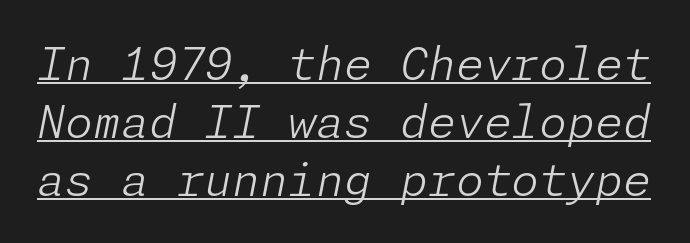
The image shows 45 px light type, italic (leaning right); set normal line spacing (1.29x), normal letter spacing, underlined; low stroke contrast and a medium x-height.
